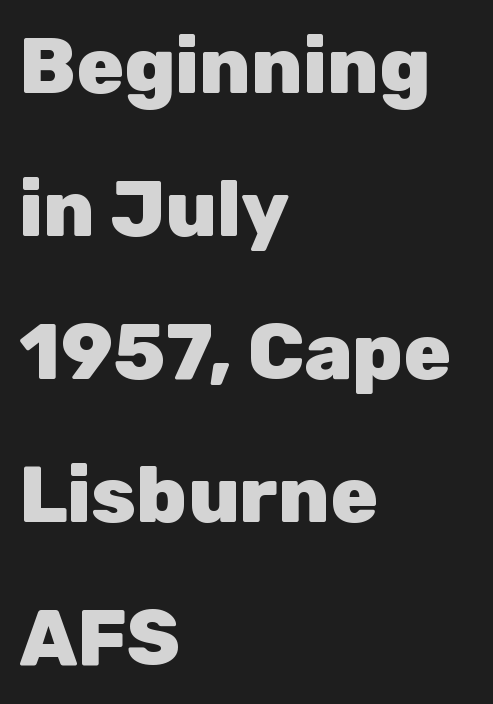
Q: Is the text bold? A: Yes.
Q: Is the text italic (slanted)? A: No, it is upright.
Q: Is the typeface a serif or a sans-serif typeface? A: Sans-serif.
Q: Is the text underlined? A: No.
Q: How is the paragraph aligned? A: Left-aligned.
Q: Is the spacing between letters normal or unusually wide? A: Normal.
Q: Width (condensed, normal, or wide)? A: Normal.
Q: Stroke contrast? A: Low.
Q: x-height? A: Medium.
Q: Monospaced? A: No.
